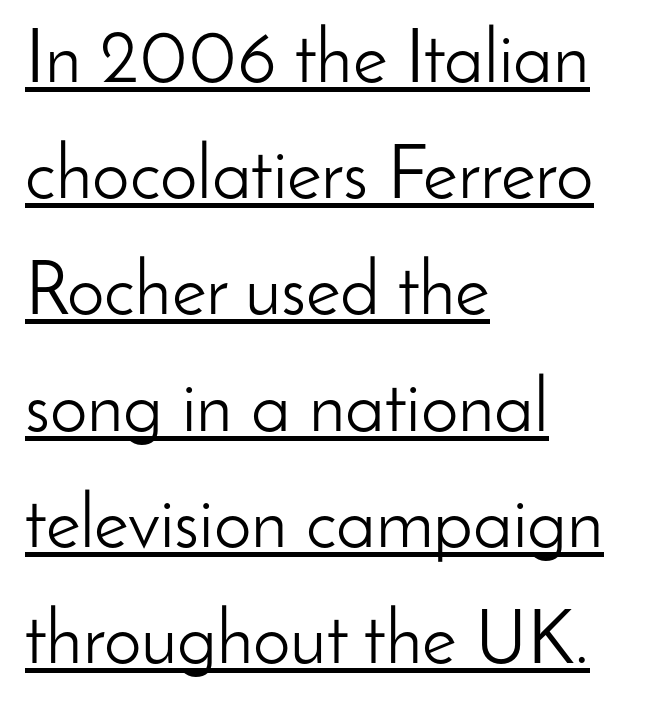
Q: Is the text bold? A: No.
Q: Is the text italic (slanted)? A: No, it is upright.
Q: Is the typeface a serif or a sans-serif typeface? A: Sans-serif.
Q: Is the text underlined? A: Yes.
Q: How is the paragraph aligned? A: Left-aligned.
Q: Is the spacing between letters normal or unusually wide? A: Normal.
Q: Is the spacing between lines tight, normal or loose? A: Normal.
Q: Width (condensed, normal, or wide)? A: Normal.
Q: Stroke contrast? A: Low.
Q: x-height? A: Small.
Q: Monospaced? A: No.
